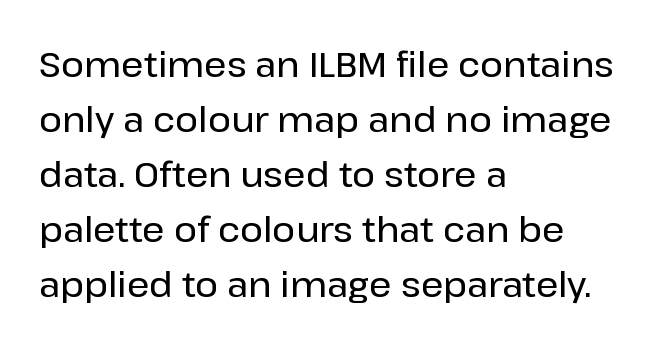
Glyph-to-glyph distance matches everyday printed text. Horizontally, the lines are justified to the leading edge only. A typesetter would call this leading conventional body-copy spacing. Posture: upright roman.
